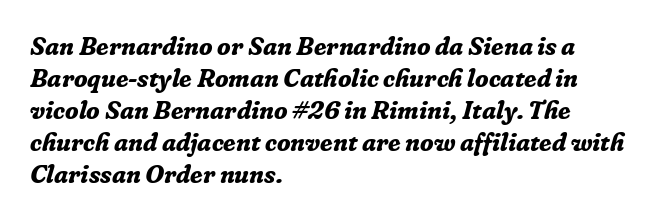
Q: Is the text bold? A: Yes.
Q: Is the text italic (slanted)? A: Yes, it leans right by about 16 degrees.
Q: Is the text underlined? A: No.
Q: How is the paragraph aligned? A: Left-aligned.
Q: Is the spacing between letters normal or unusually wide? A: Normal.
Q: Is the spacing between lines tight, normal or loose? A: Normal.
